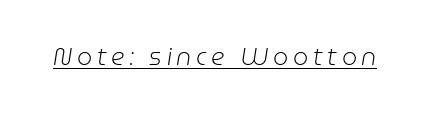
The image shows 24 px text type, italic (leaning right); set unusually wide letter spacing (+0.2 em), underlined.
